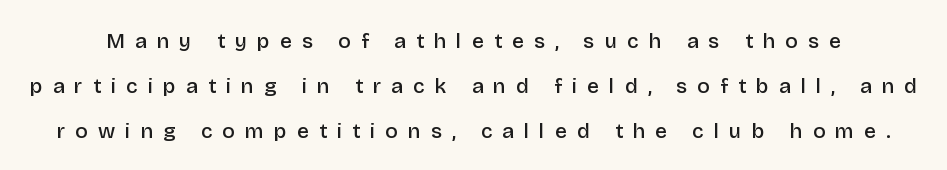
Designer's note — italics off, roman on. Tracking value appears strongly positive — letters spread wide. Regarding leading, the lines here are spaced well apart. The space directly below the letters is spotless. Look at the stroke-to-counter ratio: somewhat heavy, a semibold.
